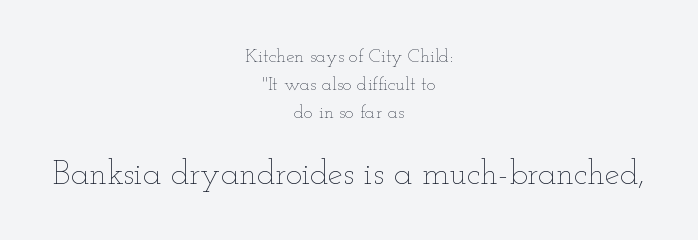
Q: Is the text bold? A: No.
Q: Is the text italic (slanted)? A: No, it is upright.
Q: Is the text underlined? A: No.
Q: How is the paragraph aligned? A: Centered.
Q: Is the spacing between letters normal or unusually wide? A: Normal.
Q: Is the spacing between lines tight, normal or loose? A: Normal.
Q: Which block of text is set in a larger size, the first (top) or the second (bottom)? A: The second (bottom) one.
Q: Width (condensed, normal, or wide)? A: Wide.
Q: Stroke contrast? A: Low.
Q: x-height? A: Small.
Q: Monospaced? A: No.
